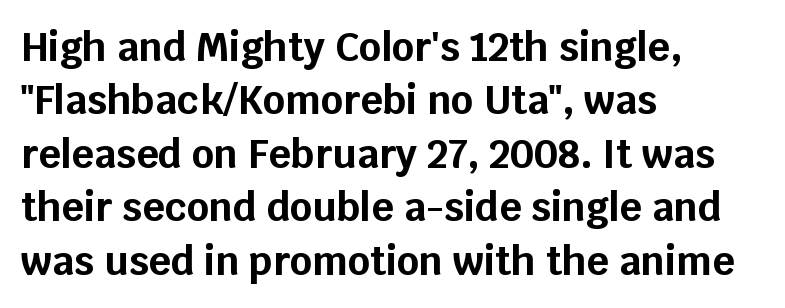
{"serif": "no", "italic": "no", "bold": "yes", "weight": "bold", "width": "normal", "stroke_contrast": "low", "x_height": "large", "monospaced": "no", "underline": "no", "align": "left", "line_spacing": "normal", "line_spacing_ratio": 1.37, "letter_spacing": "normal", "letter_spacing_em": 0.0, "glyph_px": 39}
